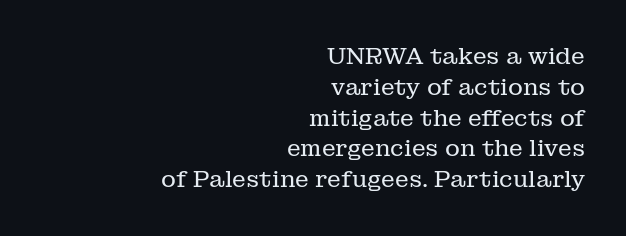
The image shows 23 px text type, upright; set right-aligned, normal line spacing (1.34x), normal letter spacing, not underlined.
